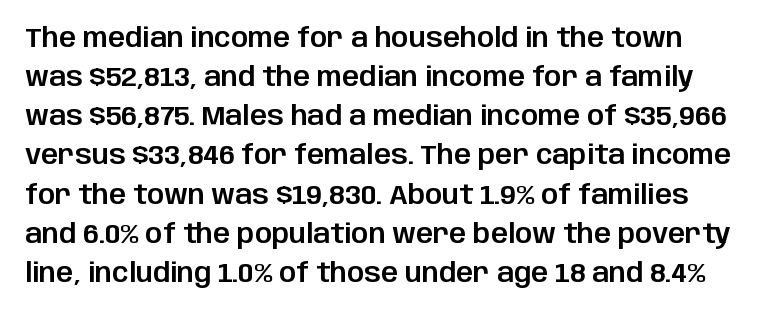
The image shows 27 px text type, upright; set normal line spacing (1.45x), normal letter spacing, not underlined.
